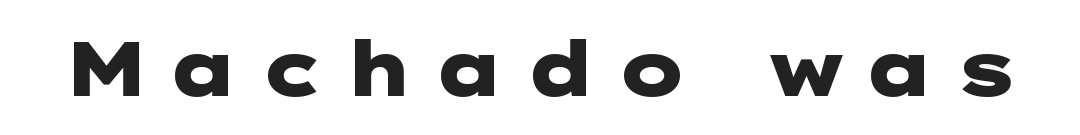
A roman cut, with each character standing at attention. Serifs: no, the terminals of the letterforms are clean. Look at the stroke-to-counter ratio: heavy, a bold. The passage shown is not underscored anywhere.
